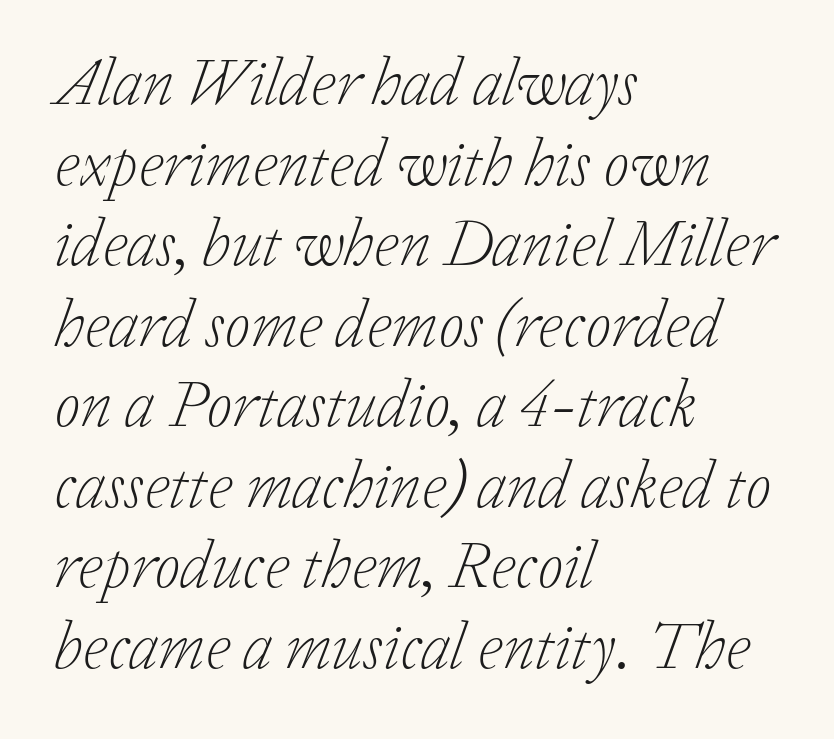
The image shows 66 px light serif type, italic (leaning right); set left-aligned, line spacing 1.22x, normal letter spacing, not underlined; low stroke contrast and a medium x-height.
